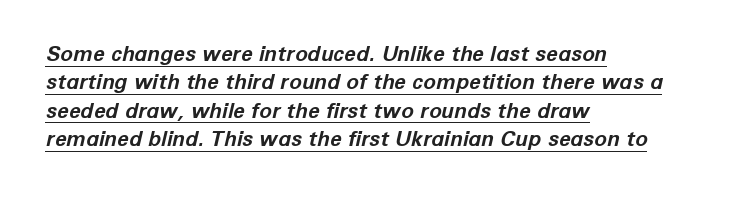
Underlined type. The rendering uses a moderate line-height, typical for paragraphs. Students, this is bold: see how much ink each stroke carries. Leftover space on each line is placed entirely after the last word. Short note: letters normally spaced. Notice how the stems are inclined rather than vertical — that's the hallmark of italics.
